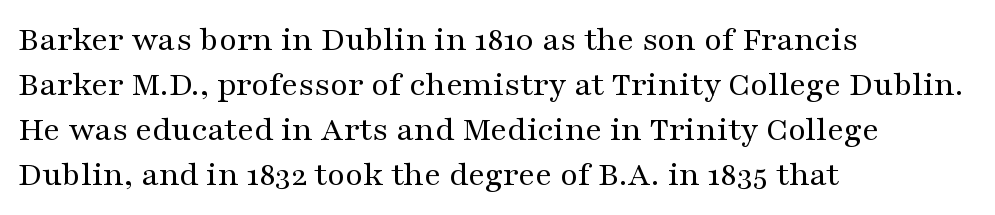
Each new line begins a customary step beneath the previous one. If you drew a line through each stem, it would be perfectly vertical. No word sits above an underline. These lines stack with their left ends in a neat column.
